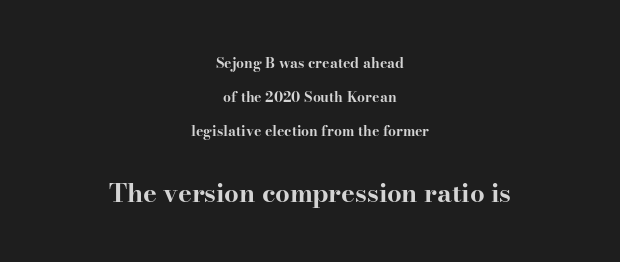
The image shows 26 px bold type, upright; set centered, loose line spacing (2.42x), normal letter spacing, not underlined; the second (bottom) block is 1.86x larger.
